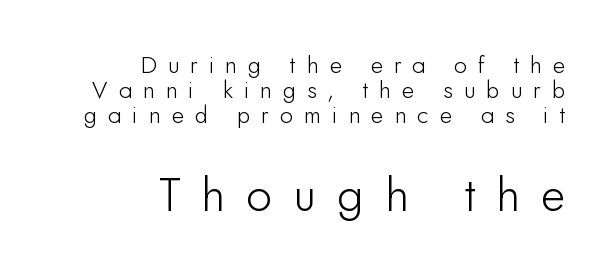
Horizontally, the lines are justified to the trailing edge only. Short note: letters widely spaced. The passage shown is typed in a proportional face where columns would drift. Size contrast runs from small at the top to large at the bottom. Nothing sits at the stroke ends, so this counts as sans-serif.
